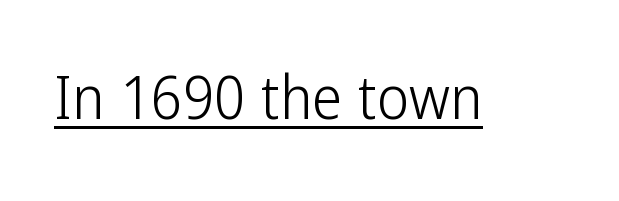
Characters remain perfectly vertical along every line. No letter is thick-stroked: the sample isn't bold. This sample uses a sans-serif face. Each letter keeps its own natural width here, so spacing adapts to shape.
